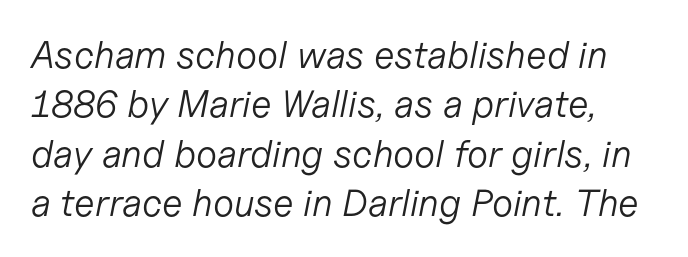
{"italic": "yes", "lean": "right", "slant_degrees": 11, "bold": "no", "weight": "light", "width": "normal", "stroke_contrast": "low", "x_height": "medium", "monospaced": "no", "underline": "no", "line_spacing": "normal", "line_spacing_ratio": 1.3, "letter_spacing": "normal", "letter_spacing_em": 0.0, "glyph_px": 38}
